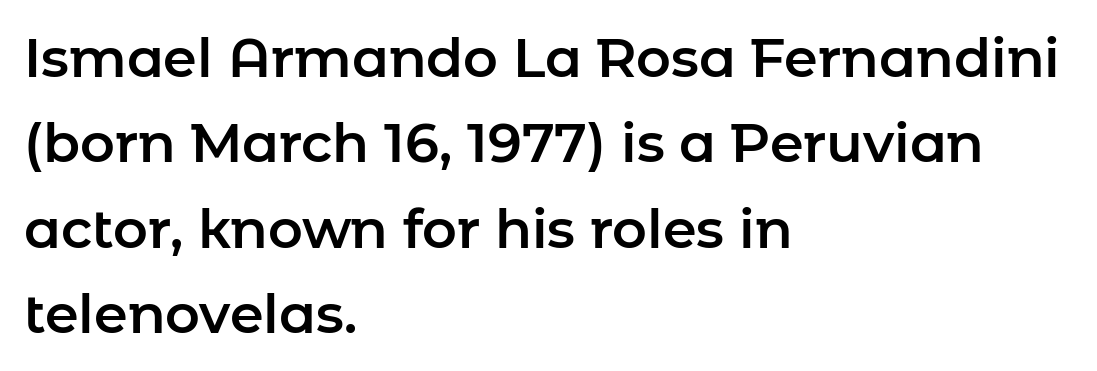
Q: Is the text italic (slanted)? A: No, it is upright.
Q: Is the typeface a serif or a sans-serif typeface? A: Sans-serif.
Q: Is the text underlined? A: No.
Q: How is the paragraph aligned? A: Left-aligned.
Q: Is the spacing between letters normal or unusually wide? A: Normal.
Q: Is the spacing between lines tight, normal or loose? A: Normal.
Q: Width (condensed, normal, or wide)? A: Normal.
Q: Stroke contrast? A: Low.
Q: x-height? A: Medium.
Q: Monospaced? A: No.
